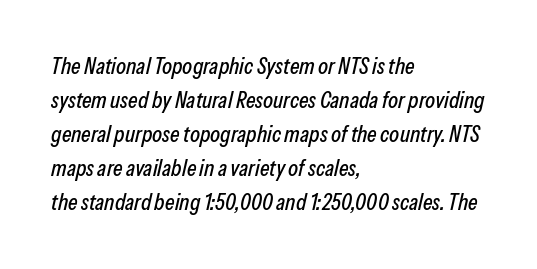
The image shows 23 px text type, italic (leaning right); set left-aligned, normal line spacing (1.48x), normal letter spacing, not underlined.
